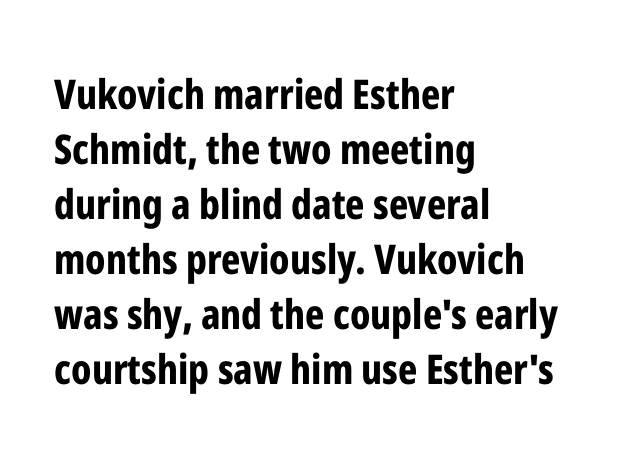
{"serif": "no", "italic": "no", "bold": "yes", "weight": "bold", "width": "condensed", "stroke_contrast": "low", "x_height": "medium", "monospaced": "no", "underline": "no", "align": "left", "line_spacing": "normal", "line_spacing_ratio": 1.34, "letter_spacing": "normal", "letter_spacing_em": 0.0, "glyph_px": 41}
